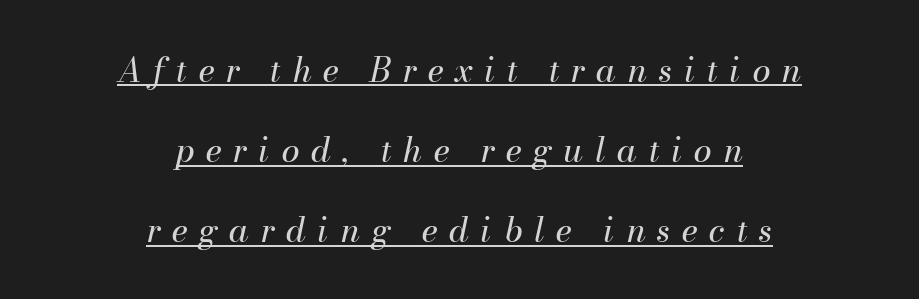
{"italic": "yes", "lean": "right", "slant_degrees": 13, "bold": "no", "weight": "regular", "width": "normal", "stroke_contrast": "medium", "x_height": "small", "monospaced": "no", "underline": "yes", "align": "center", "line_spacing": "loose", "line_spacing_ratio": 2.43, "letter_spacing": "wide", "letter_spacing_em": 0.35, "glyph_px": 33}
